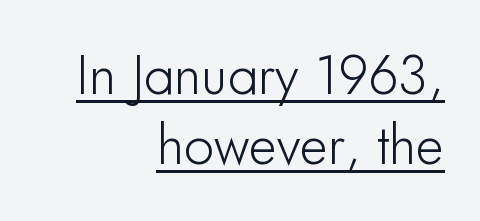
Quick note: underline on. These lines were composed using upright roman letters. Horizontally, the lines are justified to the trailing edge only. Looks like regular typesetting: each glyph gets only the width it needs. Is the letter spacing exaggerated? No — it looks like the ordinary default.
